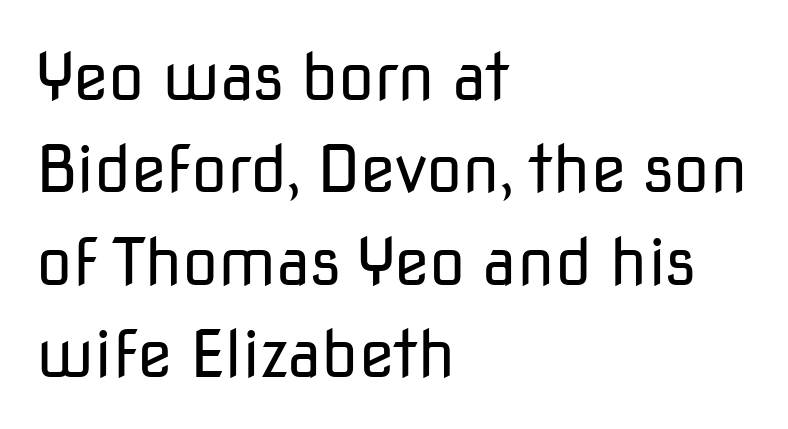
Q: Is the text bold? A: No.
Q: Is the text italic (slanted)? A: No, it is upright.
Q: Is the typeface a serif or a sans-serif typeface? A: Sans-serif.
Q: Is the text underlined? A: No.
Q: How is the paragraph aligned? A: Left-aligned.
Q: Is the spacing between letters normal or unusually wide? A: Normal.
Q: Is the spacing between lines tight, normal or loose? A: Normal.
Q: Width (condensed, normal, or wide)? A: Normal.
Q: Stroke contrast? A: Low.
Q: x-height? A: Medium.
Q: Monospaced? A: No.
